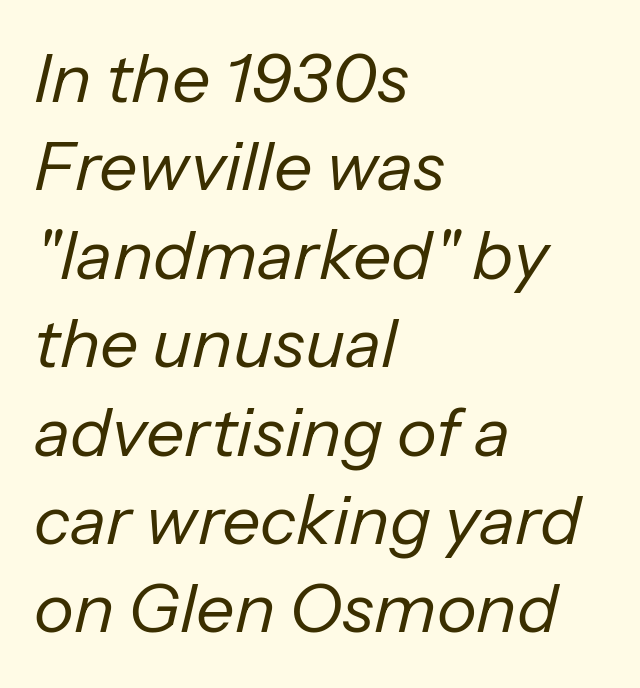
Q: Is the text bold? A: No.
Q: Is the text italic (slanted)? A: Yes, it leans right by about 13 degrees.
Q: Is the text underlined? A: No.
Q: How is the paragraph aligned? A: Left-aligned.
Q: Is the spacing between letters normal or unusually wide? A: Normal.
Q: Is the spacing between lines tight, normal or loose? A: Normal.
Q: Width (condensed, normal, or wide)? A: Normal.
Q: Stroke contrast? A: Low.
Q: x-height? A: Medium.
Q: Monospaced? A: No.
